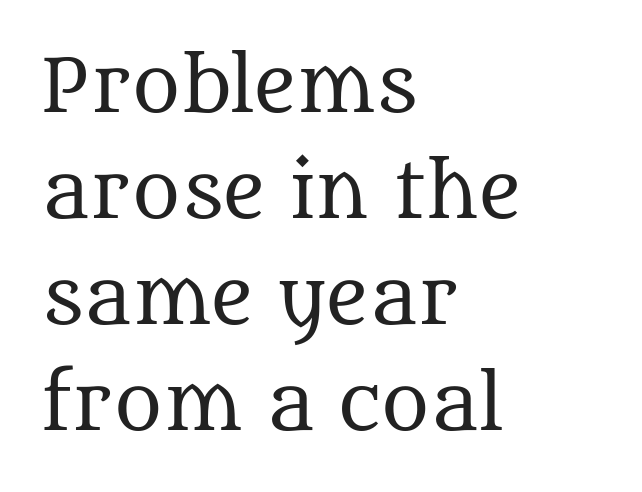
The image shows 73 px regular-weight serif type, upright; set left-aligned, normal line spacing (1.45x), normal letter spacing, not underlined; medium stroke contrast and a large x-height.
